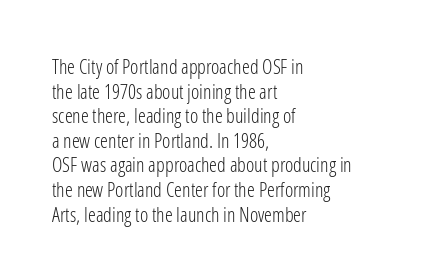
{"italic": "no", "bold": "no", "underline": "no", "align": "left", "line_spacing_ratio": 1.23, "letter_spacing": "normal", "letter_spacing_em": 0.0, "glyph_px": 20}
